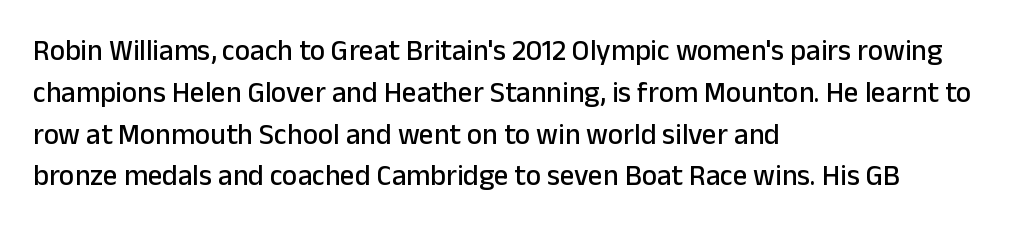
Bare-footed words on every line. You can tell from the bare stems that sans-serif type was used. The type sits square on the baseline with zero lean. You could not count columns in this text — the font is proportionally spaced.
